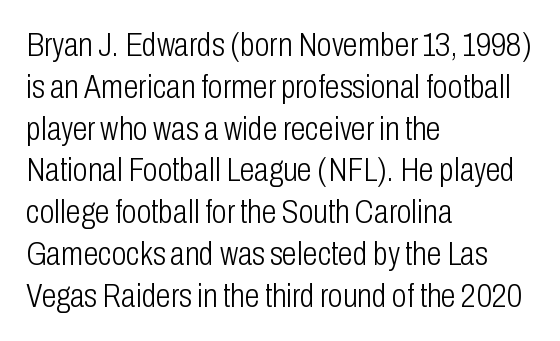
The image shows 34 px light, condensed sans-serif type, upright; set left-aligned, line spacing 1.23x, normal letter spacing, not underlined; low stroke contrast and a medium x-height.
